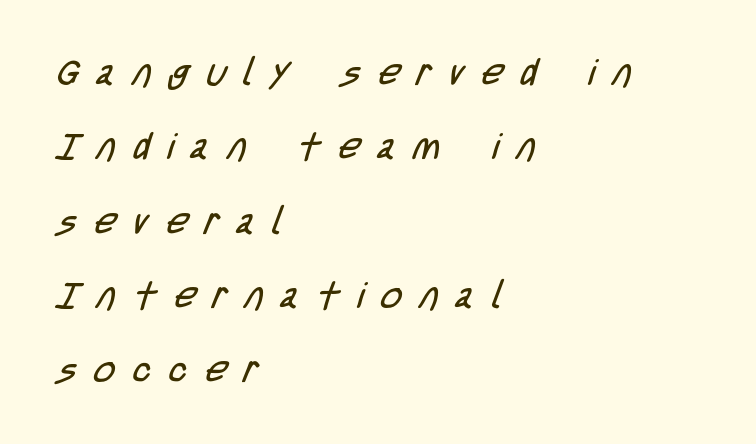
The image shows 37 px regular-weight, condensed sans-serif type; set left-aligned, loose line spacing (2.01x), unusually wide letter spacing (+0.48 em), not underlined; low stroke contrast and a large x-height.
